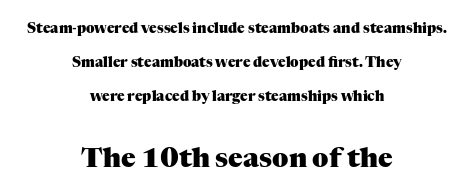
Q: Is the text bold? A: Yes.
Q: Is the text italic (slanted)? A: No, it is upright.
Q: Is the text underlined? A: No.
Q: How is the paragraph aligned? A: Centered.
Q: Is the spacing between letters normal or unusually wide? A: Normal.
Q: Is the spacing between lines tight, normal or loose? A: Loose.
Q: Which block of text is set in a larger size, the first (top) or the second (bottom)? A: The second (bottom) one.
